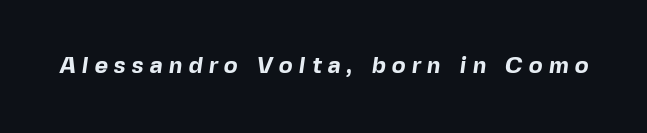
Honestly, there is no underline to notice here at all. This rendering widens character spacing well past its baseline value. The letters are bold, with thick, heavy strokes.
